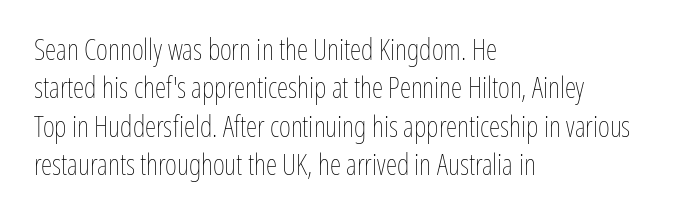
The image shows 29 px thin, condensed type, upright; set left-aligned, normal line spacing (1.32x), normal letter spacing, not underlined; low stroke contrast and a medium x-height.
